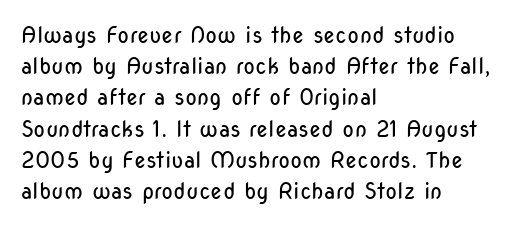
{"italic": "no", "bold": "no", "underline": "no", "align": "left", "line_spacing": "normal", "line_spacing_ratio": 1.42, "letter_spacing": "normal", "letter_spacing_em": 0.0, "glyph_px": 22}
